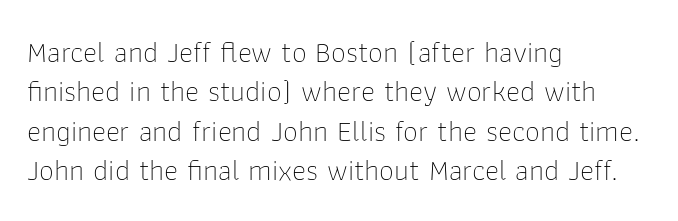
{"serif": "no", "italic": "no", "bold": "no", "weight": "thin", "width": "normal", "stroke_contrast": "low", "x_height": "medium", "monospaced": "no", "underline": "no", "align": "left", "line_spacing": "normal", "line_spacing_ratio": 1.31, "letter_spacing": "normal", "letter_spacing_em": 0.0, "glyph_px": 30}
